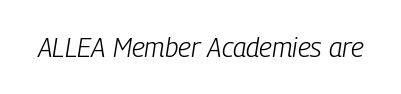
The image shows 27 px text type, italic (leaning right); set normal letter spacing, not underlined.
